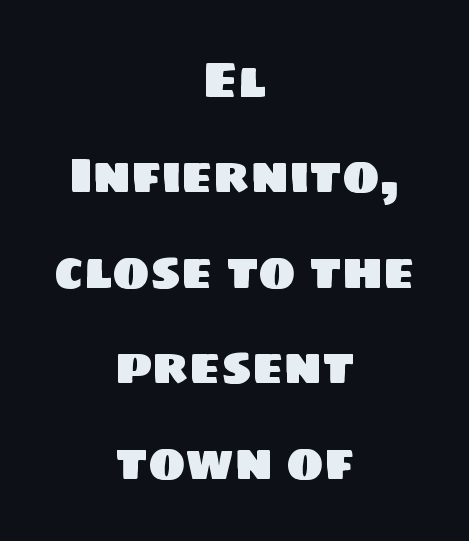
The image shows 50 px sans-serif type; set centered, loose line spacing (1.91x), normal letter spacing, not underlined; low stroke contrast and a large x-height.
